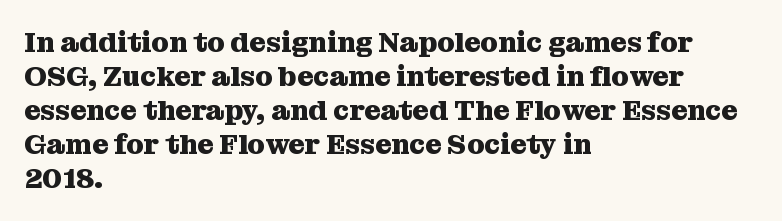
Students, this is bold: see how much ink each stroke carries. Designer's note — italics off, roman on. The passage shown is typeset with a serif family. These lines are set flush left with a ragged right edge.
